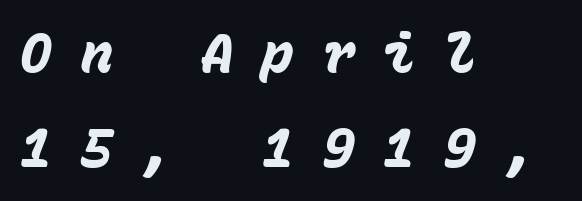
{"italic": "yes", "lean": "right", "slant_degrees": 15, "bold": "yes", "weight": "heavy", "width": "normal", "stroke_contrast": "low", "x_height": "medium", "monospaced": "yes", "underline": "no", "align": "left", "line_spacing_ratio": 1.73, "letter_spacing": "wide", "letter_spacing_em": 0.5, "glyph_px": 55}
